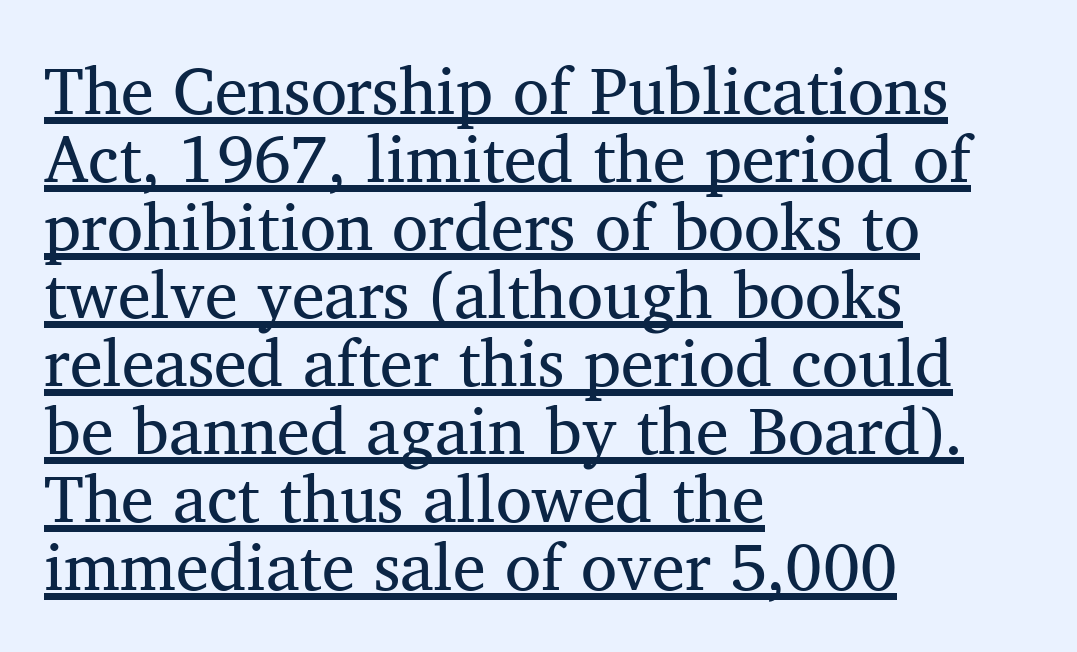
{"serif": "yes", "italic": "no", "bold": "no", "weight": "regular", "width": "normal", "stroke_contrast": "medium", "x_height": "medium", "monospaced": "no", "underline": "yes", "align": "left", "line_spacing": "tight", "line_spacing_ratio": 1.03, "letter_spacing": "normal", "letter_spacing_em": 0.0, "glyph_px": 66}
